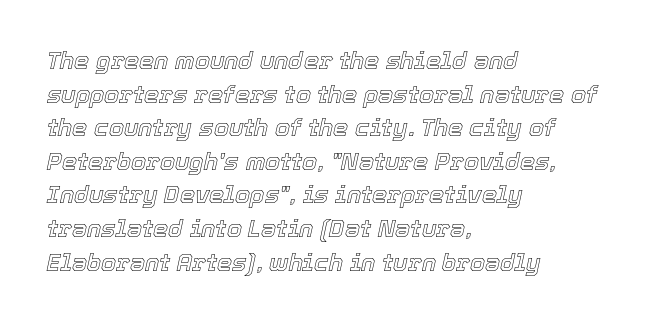
The image shows 24 px text type, italic (leaning right); set left-aligned, normal line spacing (1.4x), normal letter spacing, not underlined.
